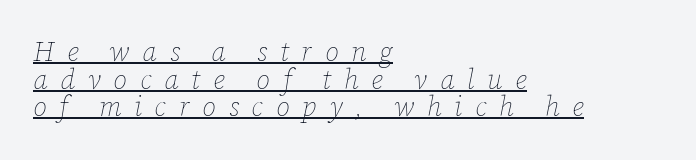
Q: Is the text bold? A: No.
Q: Is the text italic (slanted)? A: Yes, it leans right by about 12 degrees.
Q: Is the text underlined? A: Yes.
Q: How is the paragraph aligned? A: Left-aligned.
Q: Is the spacing between letters normal or unusually wide? A: Unusually wide.
Q: Is the spacing between lines tight, normal or loose? A: Tight.
